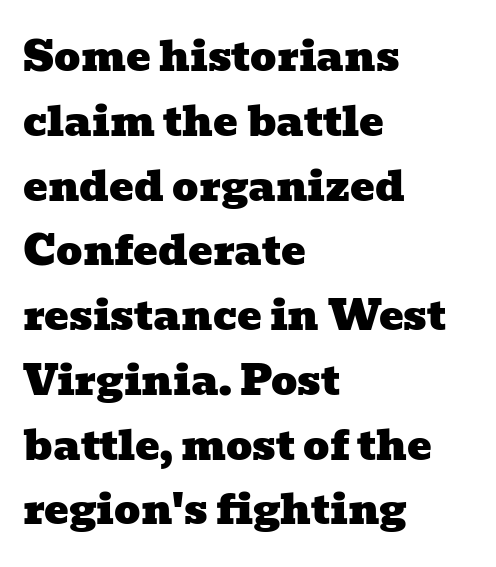
Q: Is the typeface a serif or a sans-serif typeface? A: Serif.
Q: Is the text underlined? A: No.
Q: How is the paragraph aligned? A: Left-aligned.
Q: Is the spacing between letters normal or unusually wide? A: Normal.
Q: Is the spacing between lines tight, normal or loose? A: Normal.
Q: Width (condensed, normal, or wide)? A: Wide.
Q: Stroke contrast? A: Low.
Q: x-height? A: Medium.
Q: Monospaced? A: No.
